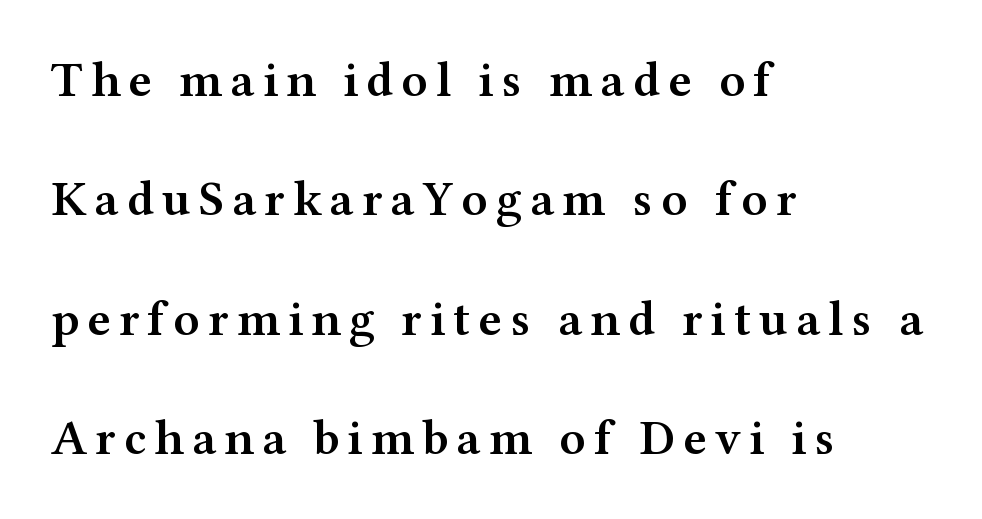
Q: Is the text bold? A: Semi-bold.
Q: Is the text italic (slanted)? A: No, it is upright.
Q: Is the typeface a serif or a sans-serif typeface? A: Serif.
Q: Is the text underlined? A: No.
Q: How is the paragraph aligned? A: Left-aligned.
Q: Is the spacing between lines tight, normal or loose? A: Loose.
Q: Width (condensed, normal, or wide)? A: Wide.
Q: Stroke contrast? A: Medium.
Q: x-height? A: Medium.
Q: Monospaced? A: No.
